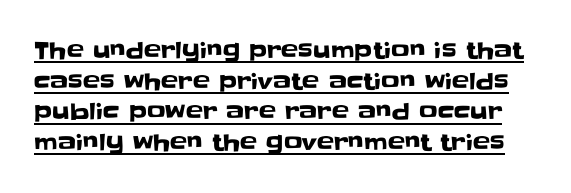
You can tell it's not italic because the verticals are truly vertical. How would I describe the line gaps? Plain and ordinary. Tracking value appears to be zero — textbook default spacing. These characters rest on top of a visible drawn line.
